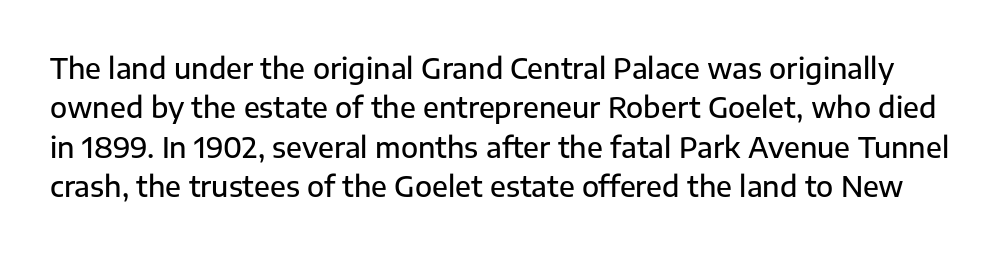
Descender tails drop into unmarked territory. Character widths vary here, with narrow letters taking less room than wide ones. The axis of the letterforms is exactly vertical. Standard letterfit; no display-style spreading of the glyphs. Notice the strokes are somewhat thickened but not fully heavy: this is a semibold. Leading: standard.
